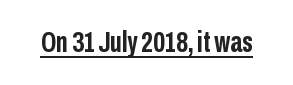
Characters follow at the spacing the type designer built in. Type style note: lacks serifs. This rendering features underlined lettering. Do the characters align in a grid? No, the font is proportional.
